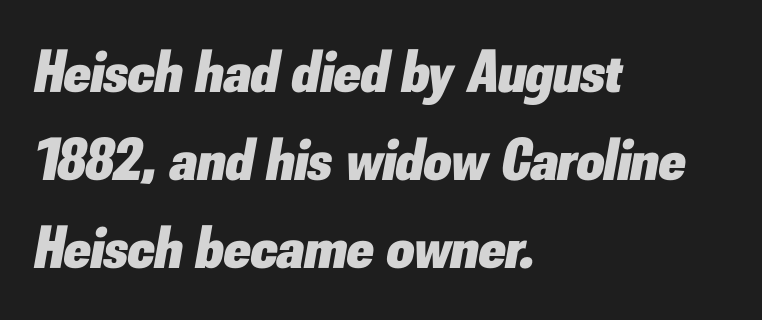
The image shows 60 px heavy type, italic (leaning right); set left-aligned, normal line spacing (1.47x), normal letter spacing, not underlined; low stroke contrast and a small x-height.
